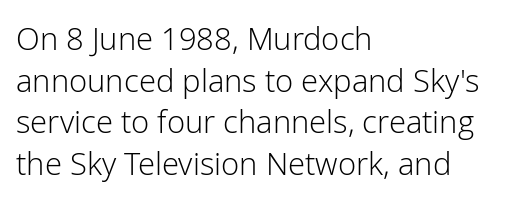
The image shows 31 px light sans-serif type, upright; set left-aligned, normal line spacing (1.34x), normal letter spacing, not underlined; low stroke contrast and a medium x-height.
